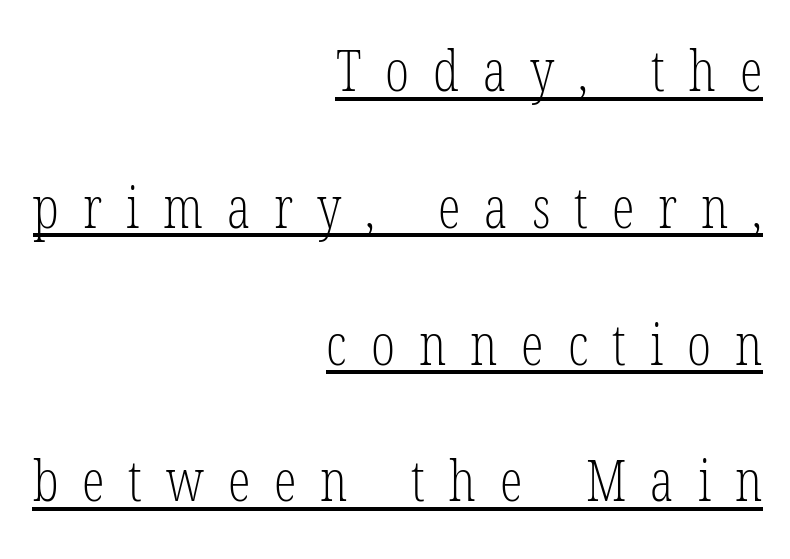
{"serif": "yes", "italic": "no", "bold": "no", "weight": "light", "width": "condensed", "stroke_contrast": "low", "x_height": "medium", "monospaced": "no", "underline": "yes", "align": "right", "line_spacing": "loose", "line_spacing_ratio": 2.4, "letter_spacing": "wide", "letter_spacing_em": 0.42, "glyph_px": 57}
